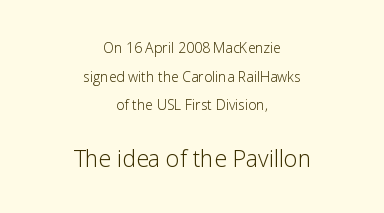
Is this a heavy cut? Hardly; it is regular or lighter. The later block is typeset at a bigger size than the earlier block. The lines are spread far apart with generous leading. This is roman type, the default non-slanted kind. Horizontally, the lines are justified to the midpoint only.
